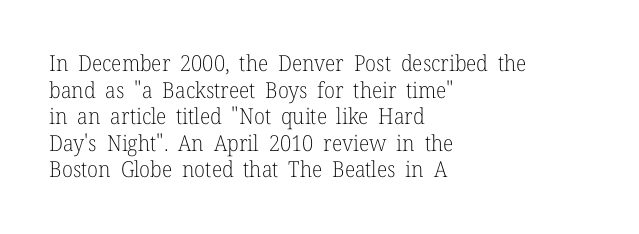
Q: Is the text bold? A: No.
Q: Is the text italic (slanted)? A: No, it is upright.
Q: Is the text underlined? A: No.
Q: How is the paragraph aligned? A: Left-aligned.
Q: Is the spacing between letters normal or unusually wide? A: Normal.
